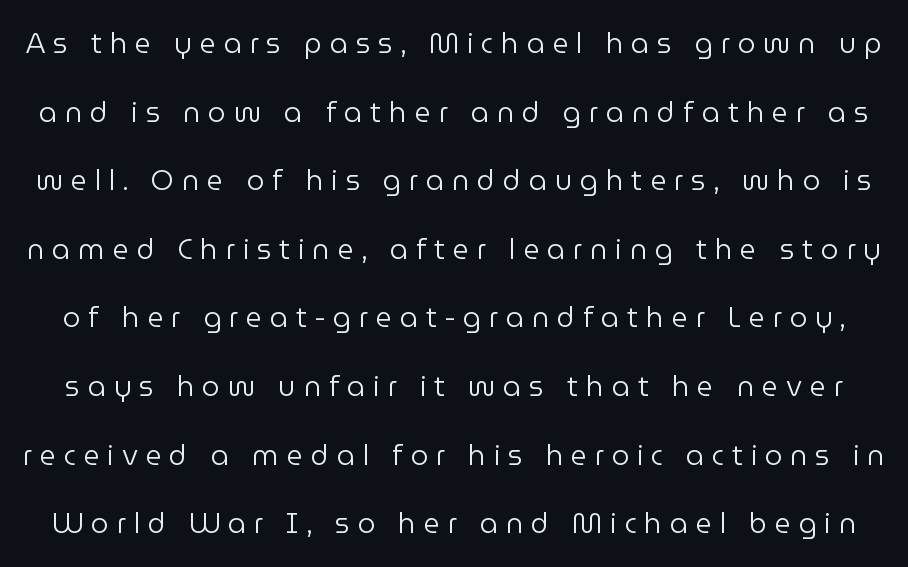
{"serif": "no", "italic": "no", "bold": "no", "weight": "regular", "width": "normal", "stroke_contrast": "low", "x_height": "medium", "monospaced": "no", "underline": "no", "line_spacing": "loose", "line_spacing_ratio": 2.45, "letter_spacing": "wide", "letter_spacing_em": 0.28, "glyph_px": 28}
